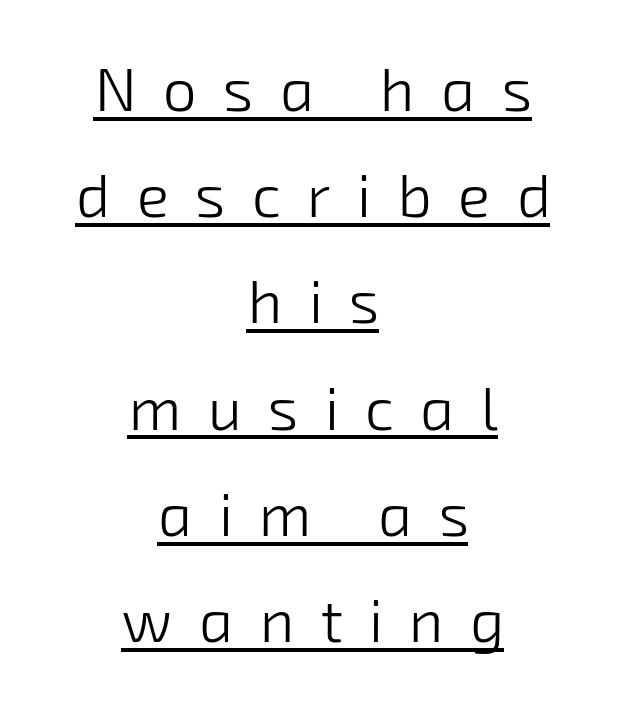
The image shows 60 px light sans-serif type; set centered, line spacing 1.77x, unusually wide letter spacing (+0.44 em), underlined; low stroke contrast and a medium x-height.
